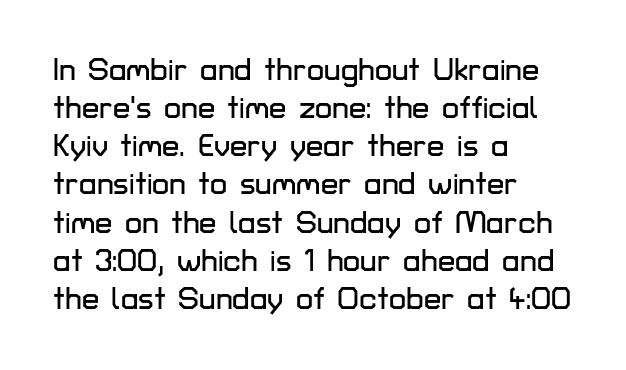
Q: Is the text italic (slanted)? A: No, it is upright.
Q: Is the typeface a serif or a sans-serif typeface? A: Sans-serif.
Q: Is the text underlined? A: No.
Q: How is the paragraph aligned? A: Left-aligned.
Q: Is the spacing between letters normal or unusually wide? A: Normal.
Q: Width (condensed, normal, or wide)? A: Normal.
Q: Stroke contrast? A: Low.
Q: x-height? A: Medium.
Q: Monospaced? A: No.
